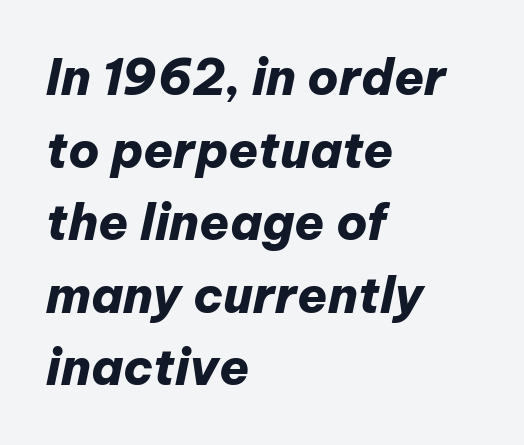
Q: Is the text bold? A: Yes.
Q: Is the text italic (slanted)? A: Yes, it leans right by about 12 degrees.
Q: Is the text underlined? A: No.
Q: How is the paragraph aligned? A: Left-aligned.
Q: Is the spacing between letters normal or unusually wide? A: Normal.
Q: Is the spacing between lines tight, normal or loose? A: Normal.
Q: Width (condensed, normal, or wide)? A: Normal.
Q: Stroke contrast? A: Low.
Q: x-height? A: Medium.
Q: Monospaced? A: No.
